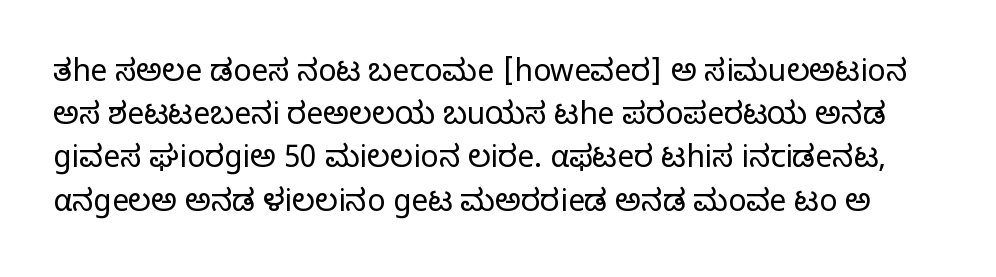
The image shows 30 px light sans-serif type, upright; set normal line spacing (1.44x), normal letter spacing, not underlined; low stroke contrast and a medium x-height.
